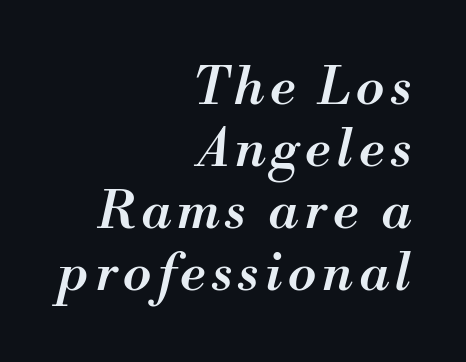
{"italic": "yes", "lean": "right", "slant_degrees": 13, "bold": "semi", "weight": "semibold", "width": "normal", "stroke_contrast": "medium", "x_height": "small", "monospaced": "no", "underline": "no", "align": "right", "line_spacing_ratio": 1.19, "glyph_px": 52}
